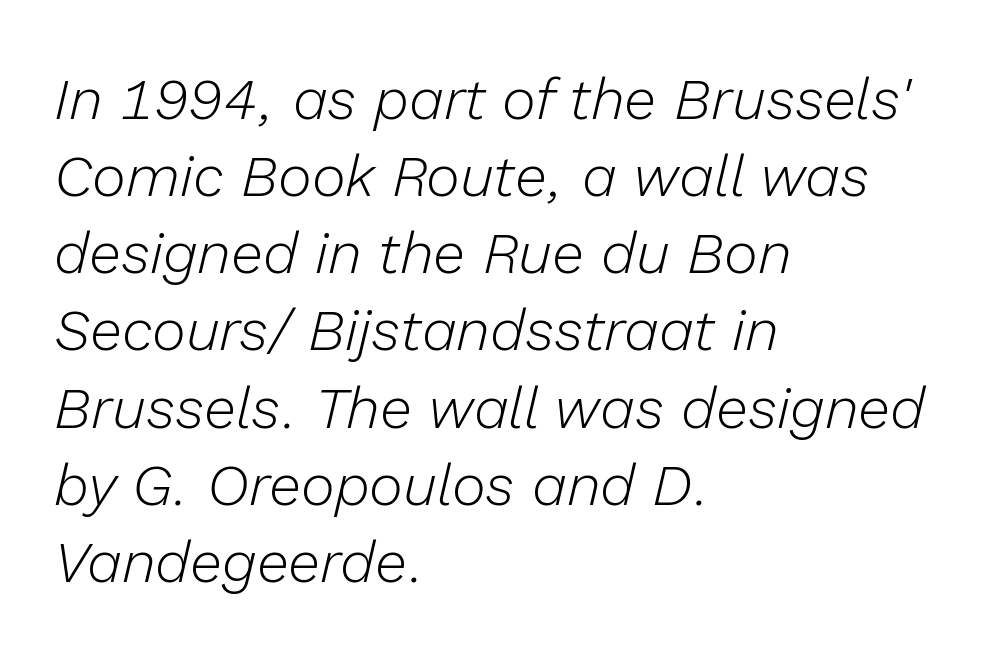
{"italic": "yes", "lean": "right", "slant_degrees": 13, "bold": "no", "weight": "light", "width": "normal", "stroke_contrast": "low", "x_height": "medium", "monospaced": "no", "underline": "no", "align": "left", "line_spacing": "normal", "line_spacing_ratio": 1.33, "letter_spacing": "normal", "letter_spacing_em": 0.0, "glyph_px": 58}
